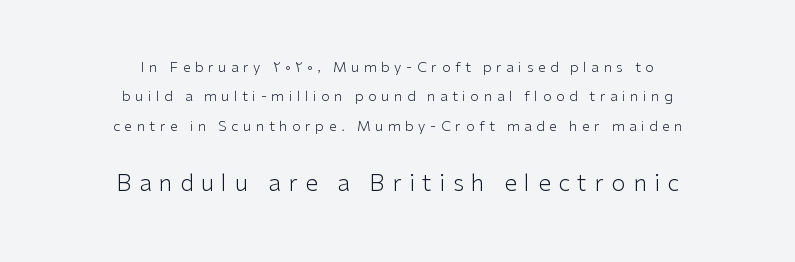
The image shows 23 px text type, upright; set centered, loose line spacing (2.1x), unusually wide letter spacing (+0.33 em), not underlined; the second (bottom) block is 1.64x larger.
